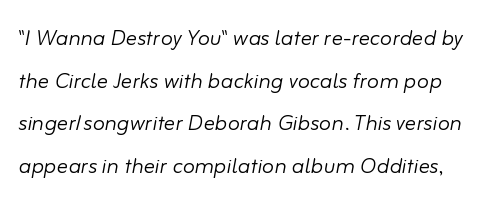
The image shows 28 px light type, italic (leaning right); set normal line spacing (1.52x), normal letter spacing, not underlined; low stroke contrast and a small x-height.
